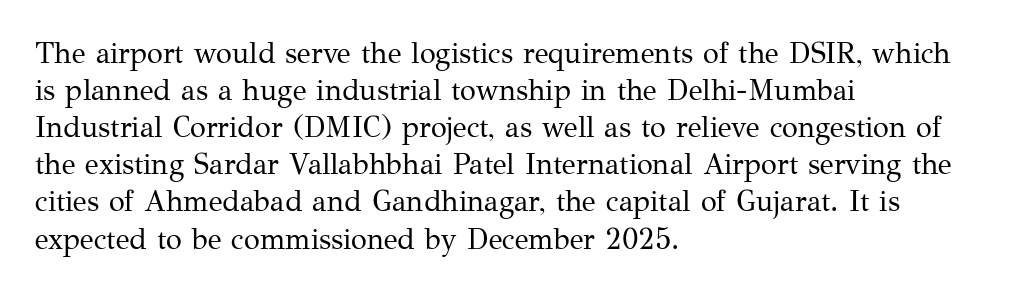
No word sits above an underline. Which margin do the lines hug? The left one — the right edge is uneven. Is this a sans? No — the strokes have serifs. Is the letter spacing exaggerated? No — it looks like the ordinary default.
